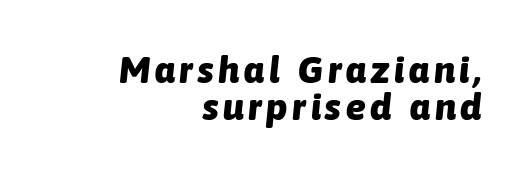
The image shows 37 px heavy type, italic (leaning right); set right-aligned, tight line spacing (0.99x), not underlined; low stroke contrast and a medium x-height.
